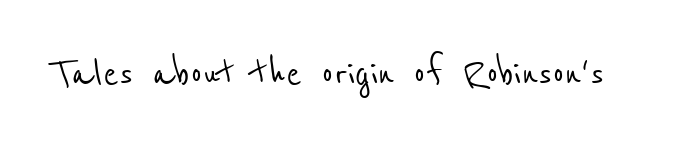
The typeface chosen for these lines omits serifs. Letters rest on an invisible, unmarked baseline. Tracking here is standard; glyphs follow each other at the usual distance. Do the characters align in a grid? No, the font is proportional.
